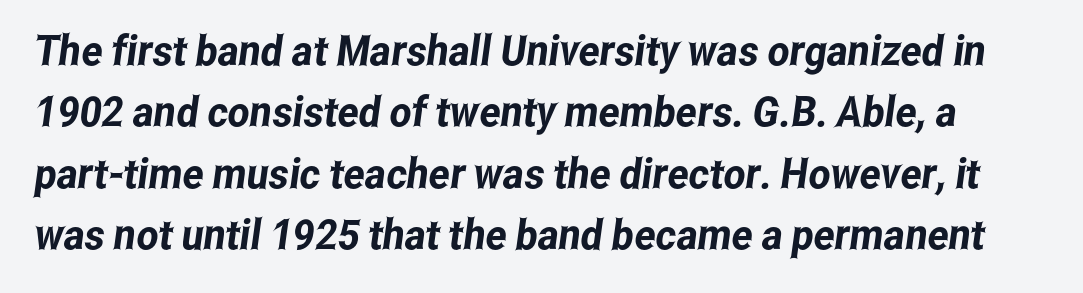
Q: Is the typeface a serif or a sans-serif typeface? A: Sans-serif.
Q: Is the text underlined? A: No.
Q: Is the spacing between letters normal or unusually wide? A: Normal.
Q: Is the spacing between lines tight, normal or loose? A: Normal.
Q: Width (condensed, normal, or wide)? A: Condensed.
Q: Stroke contrast? A: Low.
Q: x-height? A: Medium.
Q: Monospaced? A: No.
